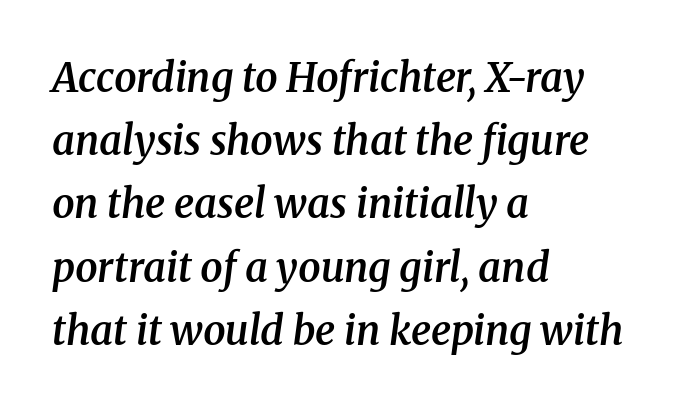
The image shows 40 px semibold serif type, italic (leaning right); set left-aligned, normal line spacing (1.58x), normal letter spacing, not underlined; medium stroke contrast and a medium x-height.
